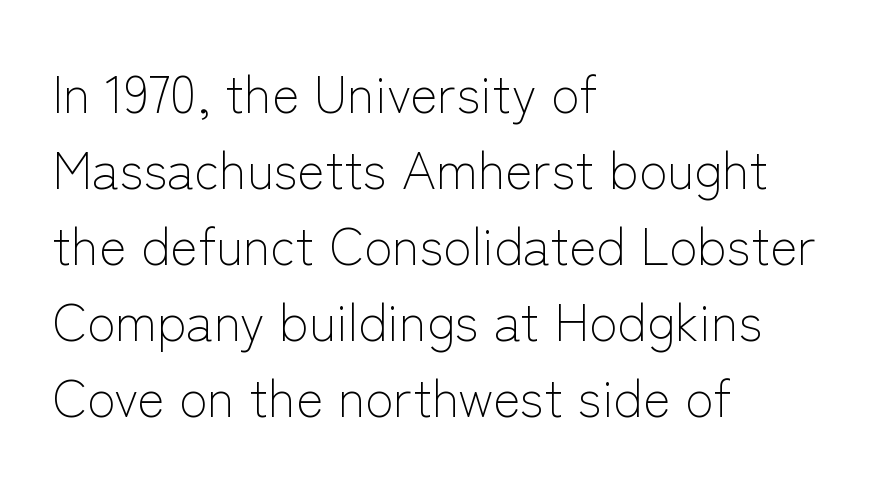
The image shows 52 px light sans-serif type, upright; set left-aligned, normal line spacing (1.46x), normal letter spacing, not underlined; low stroke contrast and a medium x-height.
